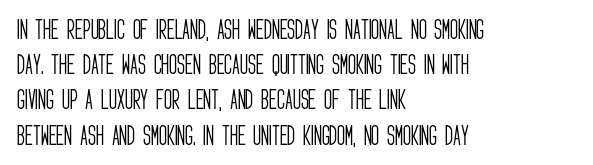
{"italic": "no", "bold": "no", "underline": "no", "align": "left", "line_spacing": "normal", "line_spacing_ratio": 1.6, "letter_spacing": "normal", "letter_spacing_em": 0.0, "glyph_px": 22}
